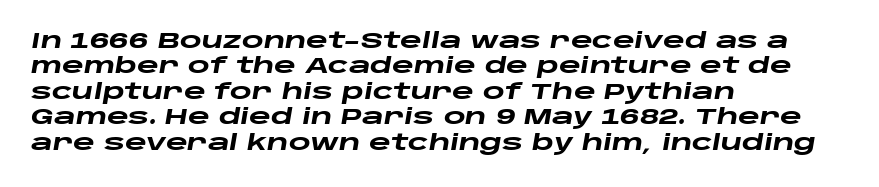
A bare baseline throughout the passage. Caption: standard tracking, unaltered. The rendering anchors every line to the left-hand side. A typesetter would mark this as italic. Does the weight exceed regular? Yes, all the way to bold.
